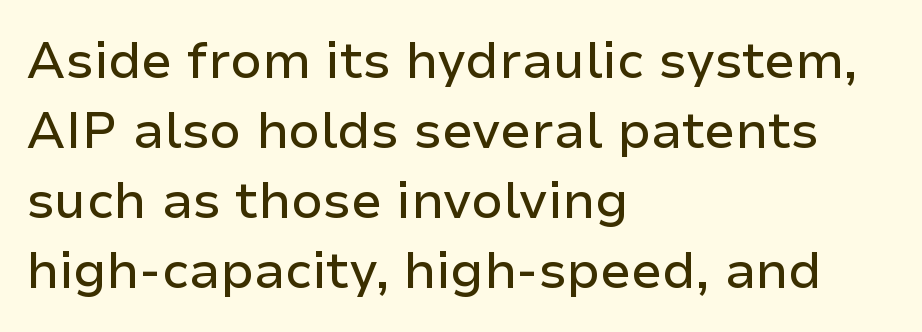
A normal amount of white space separates one row of letters from the next. The paragraph has a hard left edge and a soft right edge. Caption: standard tracking, unaltered. Style check: upright. The rendering uses natural spacing where letterforms have individual widths.
